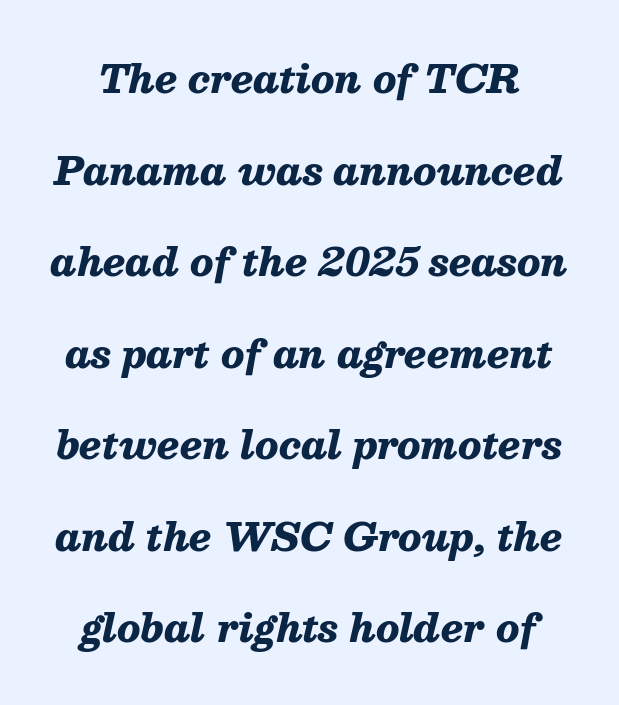
The image shows 38 px heavy type, italic (leaning right); set loose line spacing (2.41x), normal letter spacing, not underlined; medium stroke contrast and a medium x-height.
